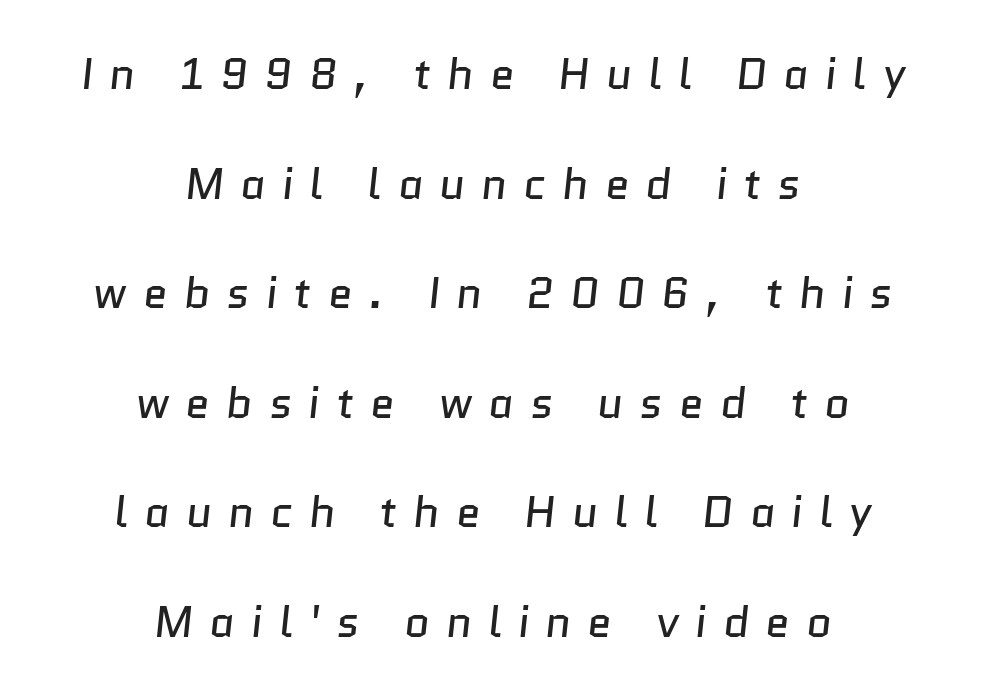
The image shows 44 px regular-weight sans-serif type; set centered, loose line spacing (2.49x), unusually wide letter spacing (+0.37 em), not underlined; low stroke contrast and a medium x-height.
